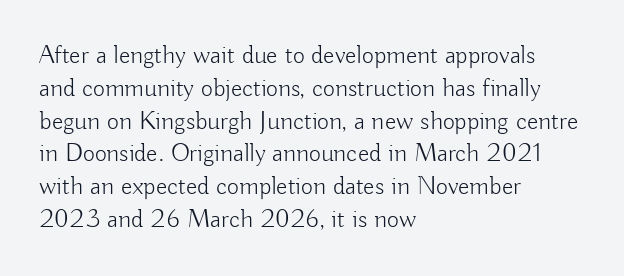
{"italic": "no", "bold": "no", "underline": "no", "align": "left", "line_spacing": "normal", "line_spacing_ratio": 1.26, "letter_spacing": "normal", "letter_spacing_em": 0.0, "glyph_px": 26}
